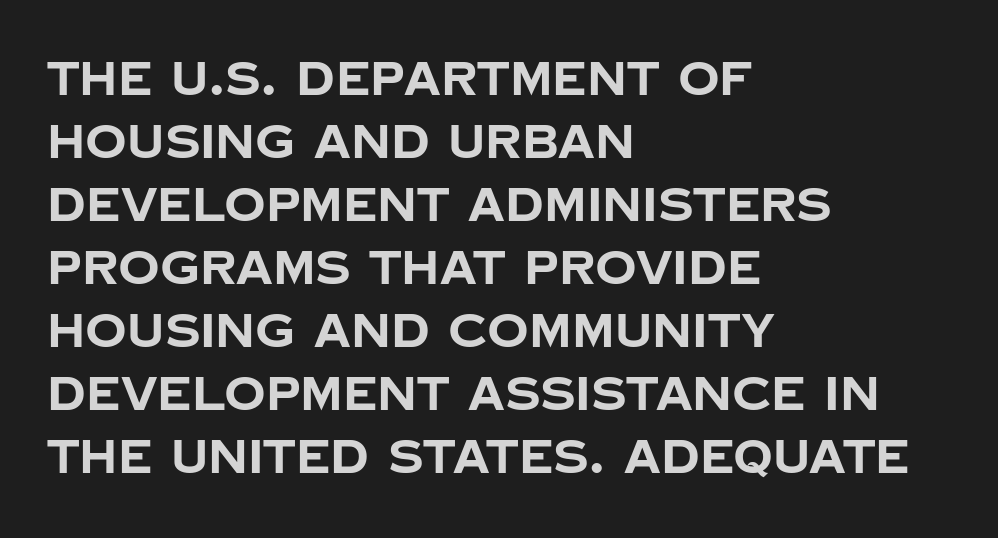
The image shows 46 px bold sans-serif type, upright; set left-aligned, normal line spacing (1.37x), normal letter spacing, not underlined; low stroke contrast and a large x-height.
